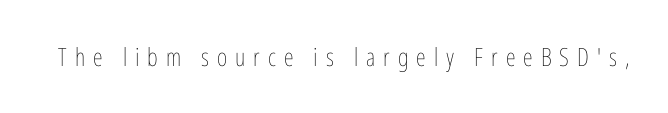
The image shows 25 px text type, upright; set unusually wide letter spacing (+0.32 em), not underlined.
